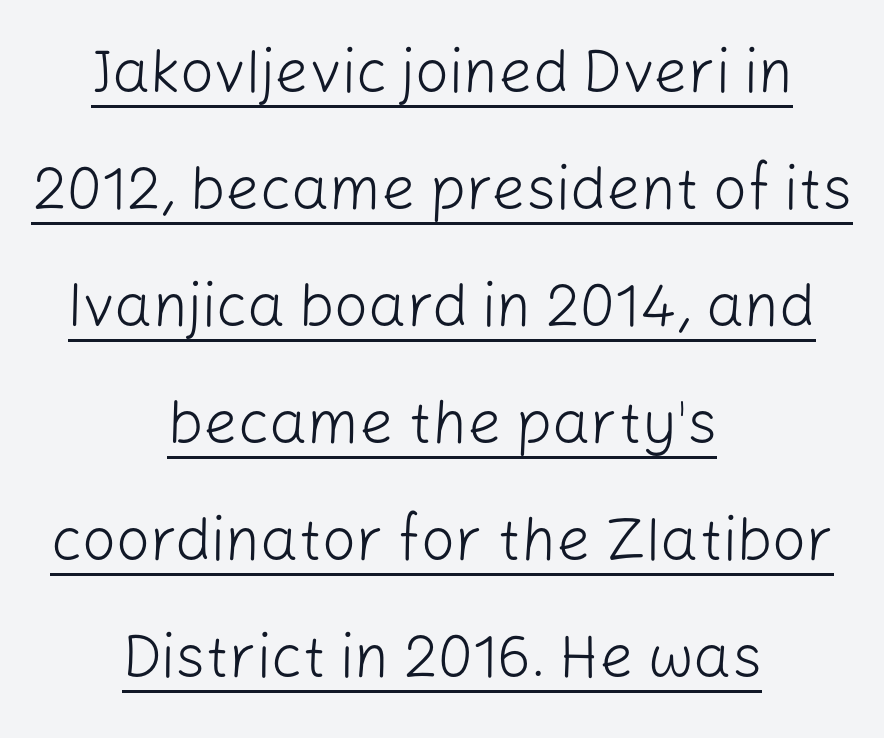
Q: Is the text bold? A: No.
Q: Is the text italic (slanted)? A: No, it is upright.
Q: Is the typeface a serif or a sans-serif typeface? A: Sans-serif.
Q: Is the text underlined? A: Yes.
Q: How is the paragraph aligned? A: Centered.
Q: Is the spacing between letters normal or unusually wide? A: Normal.
Q: Is the spacing between lines tight, normal or loose? A: Loose.
Q: Width (condensed, normal, or wide)? A: Normal.
Q: Stroke contrast? A: Low.
Q: x-height? A: Medium.
Q: Monospaced? A: No.
